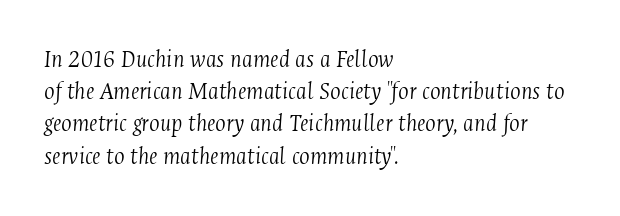
The image shows 25 px text type, italic (leaning right); set left-aligned, normal line spacing (1.29x), normal letter spacing, not underlined.
